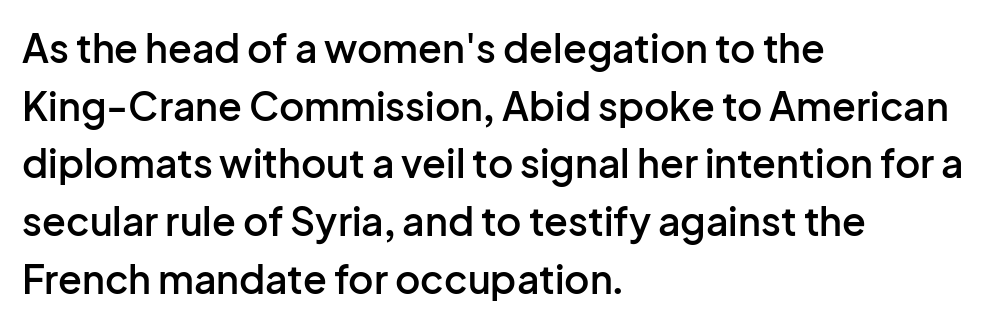
The image shows 39 px semibold sans-serif type, upright; set left-aligned, normal line spacing (1.48x), normal letter spacing, not underlined; low stroke contrast and a medium x-height.
